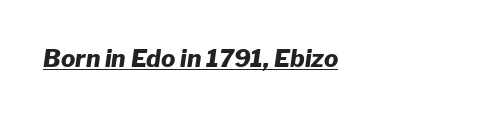
{"italic": "yes", "lean": "right", "slant_degrees": 8, "bold": "yes", "underline": "yes", "letter_spacing": "normal", "letter_spacing_em": 0.0, "glyph_px": 24}
